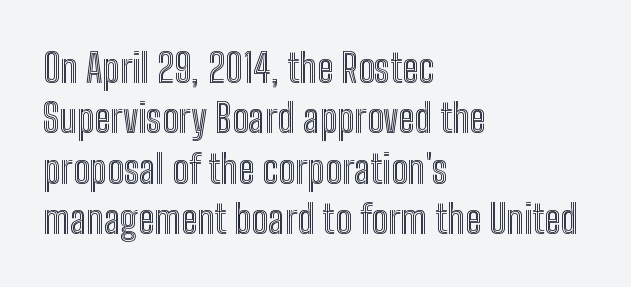
Regular leading. Letter spacing: default. The compositor pushed each line to the left boundary. The passage shown is typed in a proportional face where columns would drift.
